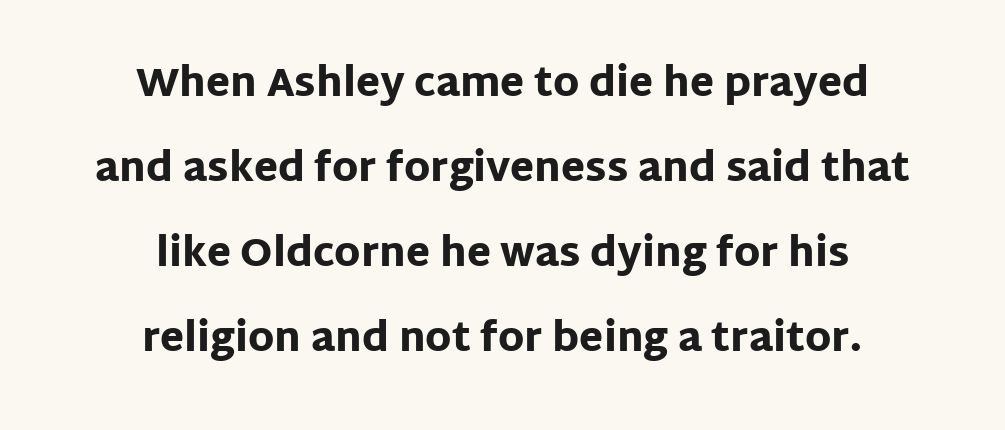
The image shows 39 px heavy sans-serif type, upright; set centered, loose line spacing (2.18x), normal letter spacing, not underlined; low stroke contrast and a large x-height.
